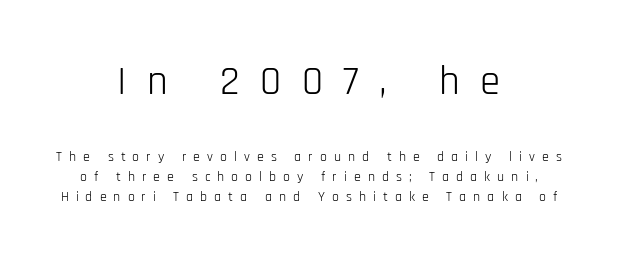
Q: Is the text bold? A: No.
Q: Is the text italic (slanted)? A: No, it is upright.
Q: Is the typeface a serif or a sans-serif typeface? A: Sans-serif.
Q: Is the text underlined? A: No.
Q: How is the paragraph aligned? A: Centered.
Q: Is the spacing between letters normal or unusually wide? A: Unusually wide.
Q: Is the spacing between lines tight, normal or loose? A: Normal.
Q: Which block of text is set in a larger size, the first (top) or the second (bottom)? A: The first (top) one.
Q: Width (condensed, normal, or wide)? A: Condensed.
Q: Stroke contrast? A: Low.
Q: x-height? A: Large.
Q: Monospaced? A: No.
